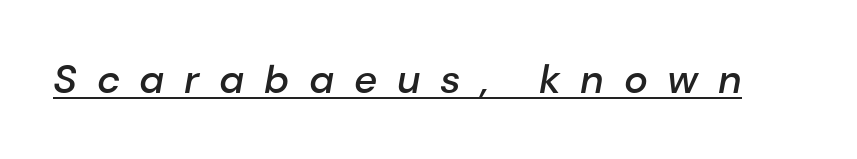
{"italic": "yes", "lean": "right", "slant_degrees": 10, "bold": "semi", "weight": "semibold", "width": "normal", "stroke_contrast": "low", "x_height": "medium", "monospaced": "no", "underline": "yes", "letter_spacing": "wide", "letter_spacing_em": 0.49, "glyph_px": 40}
